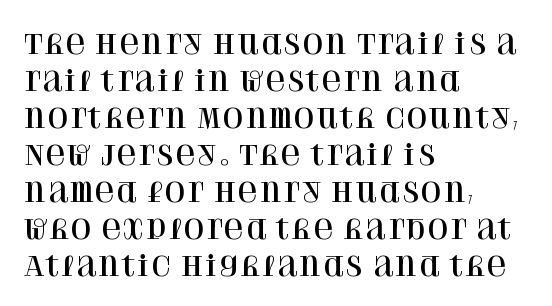
Q: Is the text italic (slanted)? A: No, it is upright.
Q: Is the text underlined? A: No.
Q: How is the paragraph aligned? A: Left-aligned.
Q: Is the spacing between letters normal or unusually wide? A: Normal.
Q: Is the spacing between lines tight, normal or loose? A: Normal.
